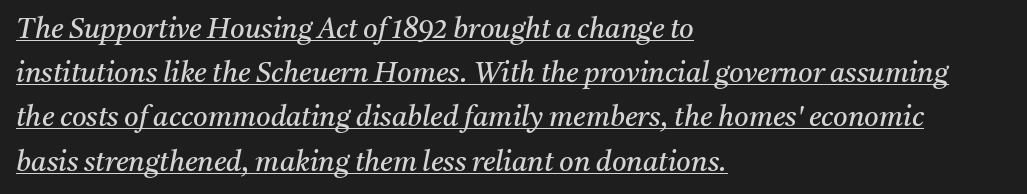
Look at the bottom of the vertical strokes: they flare into serifs here. Characters are canted at an angle relative to the baseline's perpendicular. Spacing between characters is what you'd get straight out of the box. The sample's only ornament is a line tracing under the words.
